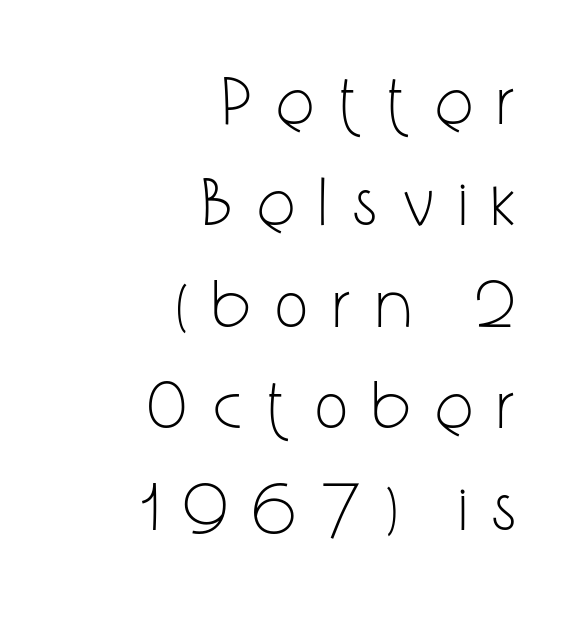
A light-to-regular cut is what we see here. Letterform terminals end flat and unadorned throughout the passage. Is the letter spacing exaggerated? Yes — the characters are pushed far apart. The specimen omits any rule beneath the text block's lines. Character widths vary here, with narrow letters taking less room than wide ones. Which margin do the lines hug? The right one — the left edge is uneven.
